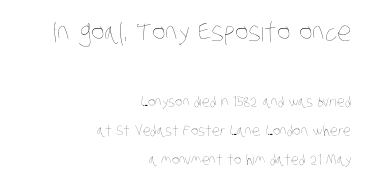
Does extra space separate the letters? No, they use regular spacing. Heaviness? Minimal to ordinary, like unemphasized prose. In this sample the first text group is rendered at the bigger scale. The strip under each line holds only bare page.
